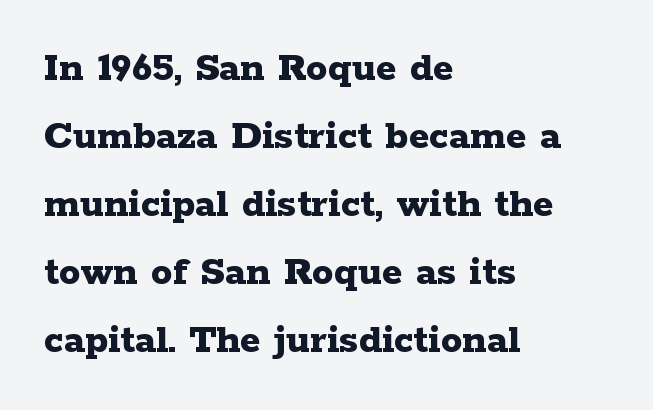
{"serif": "yes", "italic": "no", "bold": "yes", "weight": "bold", "width": "wide", "stroke_contrast": "low", "x_height": "medium", "monospaced": "no", "underline": "no", "align": "left", "line_spacing": "normal", "line_spacing_ratio": 1.58, "letter_spacing": "normal", "letter_spacing_em": 0.0, "glyph_px": 43}
